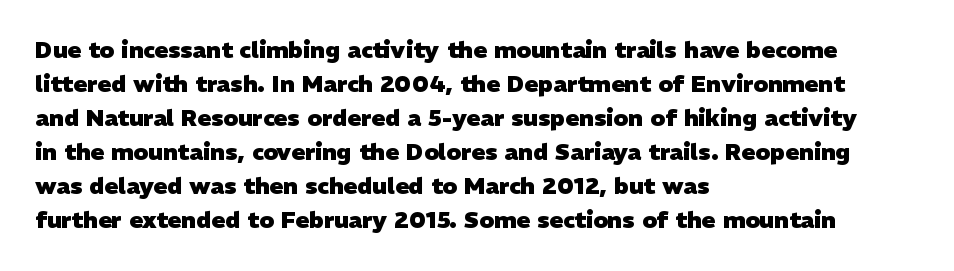
Normally led — the rows are evenly, conventionally spaced. In CSS terms this would be text-align: left. The passage shown is not underscored anywhere. The rendering keeps characters at their native spacing. The rendering uses a bold face; every stroke is thick and dark.
